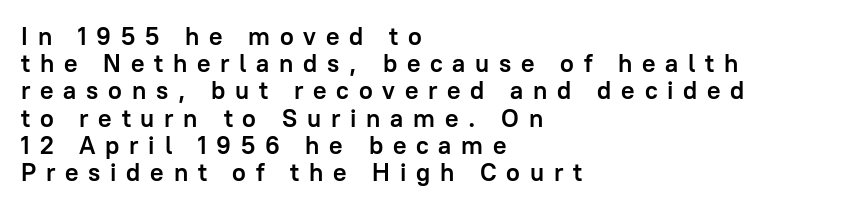
{"italic": "no", "bold": "yes", "underline": "no", "align": "left", "line_spacing": "tight", "line_spacing_ratio": 1.09, "letter_spacing": "wide", "letter_spacing_em": 0.39, "glyph_px": 25}
